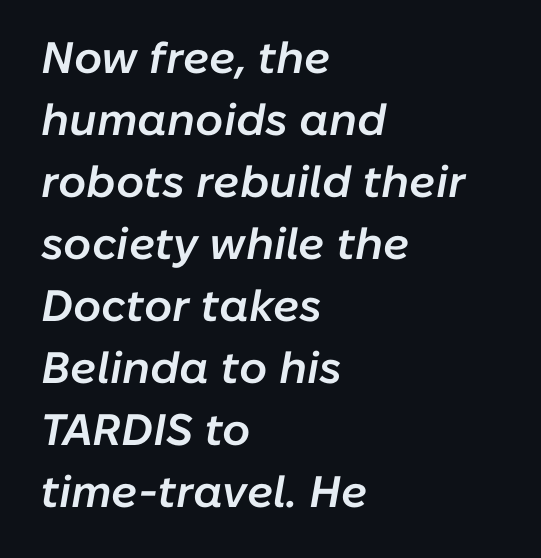
Rows of type keep a routine distance in the vertical direction. The face used here has a pronounced slope to its letters. Characters follow at the spacing the type designer built in. Firm but not heavy-handed strokes: this text is semibold. Where is the straight margin? On the left. This rendering features lettering with no underline.
